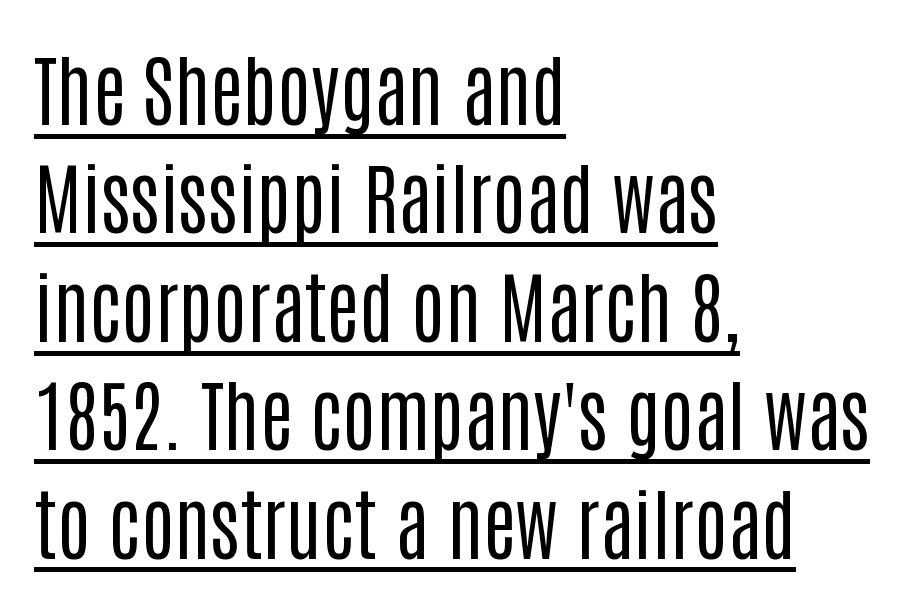
{"serif": "no", "italic": "no", "bold": "no", "weight": "regular", "width": "condensed", "stroke_contrast": "low", "x_height": "large", "monospaced": "no", "underline": "yes", "align": "left", "line_spacing": "normal", "line_spacing_ratio": 1.39, "letter_spacing": "normal", "letter_spacing_em": 0.0, "glyph_px": 78}
